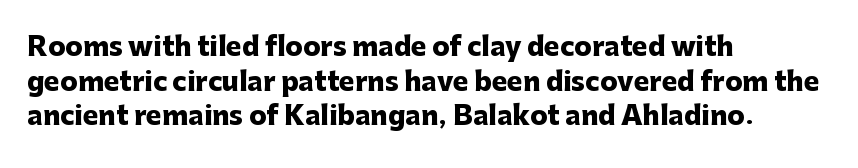
The image shows 26 px bold type, upright; set left-aligned, normal line spacing (1.33x), normal letter spacing, not underlined.
